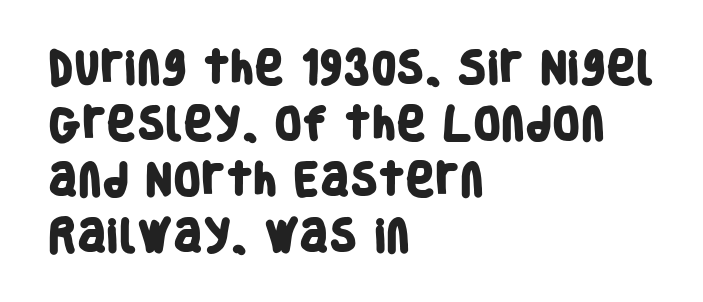
In terms of letterspacing, this is plain default setting. Does the leading feel generous? No, just average. To sum up the face: it is a sans, with no serifs. Spacing verdict: proportional, widths tailored to each character. Heavy-handed strokes throughout: this text is bold. The specimen omits any rule beneath the text block's lines.
